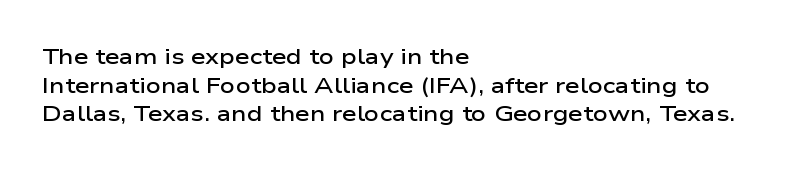
This sample uses an upright cut, with every glyph sitting square on the baseline. Moderately thickened strokes mark this as semibold type. Short note: letters normally spaced. A typesetter would call this leading conventional body-copy spacing. Just letters on the line, the space beneath them empty. Casual observation: everything's shoved over to the left.
